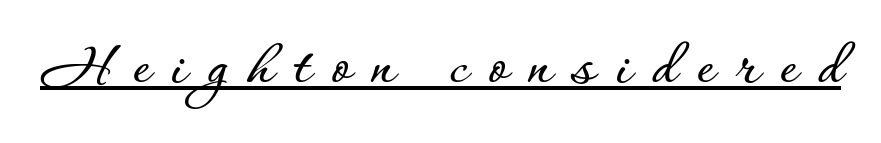
Descenders here cross a horizontal rule under the line. Here the designer chose a conventional face with non-uniform glyph widths. Tracking here is generous; glyphs stand well apart from one another.
